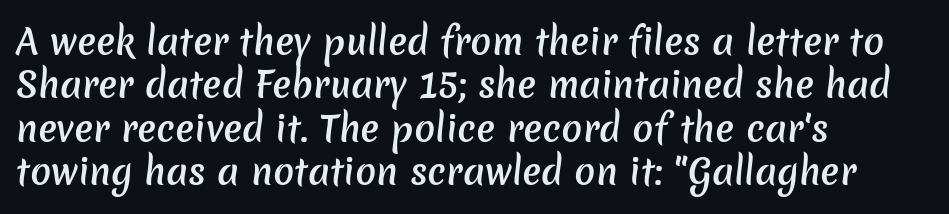
The image shows 35 px semibold sans-serif type; set left-aligned, line spacing 1.24x, normal letter spacing, not underlined; low stroke contrast and a medium x-height.
